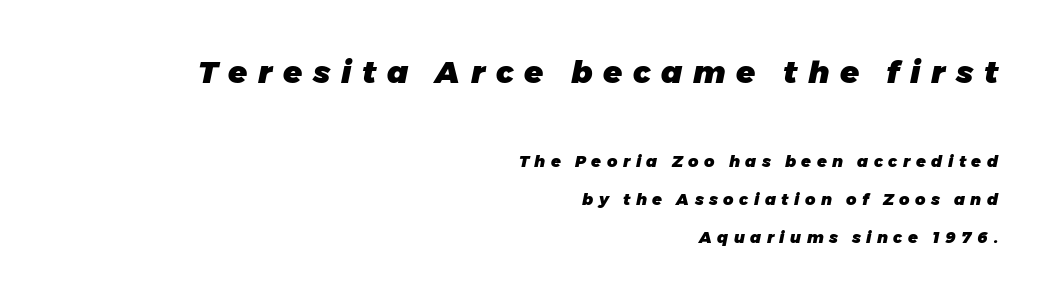
The image shows 31 px heavy type, italic (leaning right); set right-aligned, loose line spacing (2.39x), unusually wide letter spacing (+0.34 em), not underlined; the first (top) block is 1.94x larger; low stroke contrast and a medium x-height.
